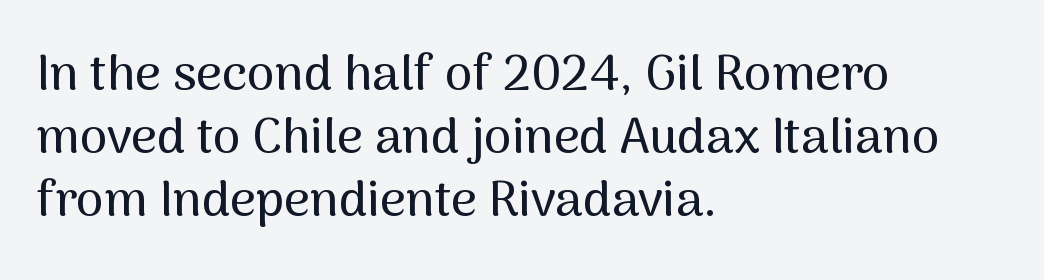
Q: Is the text italic (slanted)? A: No, it is upright.
Q: Is the typeface a serif or a sans-serif typeface? A: Sans-serif.
Q: Is the text underlined? A: No.
Q: How is the paragraph aligned? A: Left-aligned.
Q: Is the spacing between letters normal or unusually wide? A: Normal.
Q: Is the spacing between lines tight, normal or loose? A: Normal.
Q: Width (condensed, normal, or wide)? A: Normal.
Q: Stroke contrast? A: Medium.
Q: x-height? A: Medium.
Q: Monospaced? A: No.
